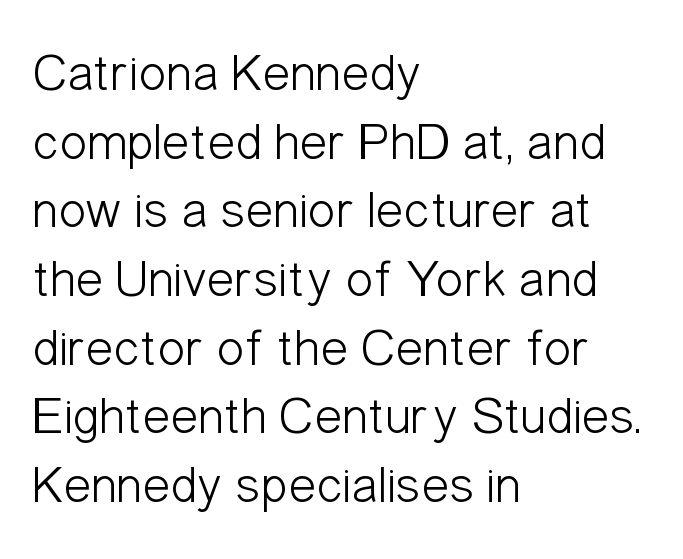
Q: Is the text bold? A: No.
Q: Is the text italic (slanted)? A: No, it is upright.
Q: Is the typeface a serif or a sans-serif typeface? A: Sans-serif.
Q: Is the text underlined? A: No.
Q: How is the paragraph aligned? A: Left-aligned.
Q: Is the spacing between letters normal or unusually wide? A: Normal.
Q: Is the spacing between lines tight, normal or loose? A: Normal.
Q: Width (condensed, normal, or wide)? A: Condensed.
Q: Stroke contrast? A: Low.
Q: x-height? A: Medium.
Q: Monospaced? A: No.
